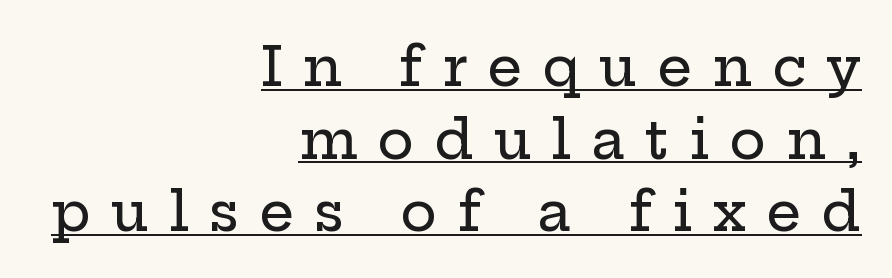
Q: Is the text italic (slanted)? A: No, it is upright.
Q: Is the typeface a serif or a sans-serif typeface? A: Serif.
Q: Is the text underlined? A: Yes.
Q: How is the paragraph aligned? A: Right-aligned.
Q: Is the spacing between letters normal or unusually wide? A: Unusually wide.
Q: Is the spacing between lines tight, normal or loose? A: Normal.
Q: Width (condensed, normal, or wide)? A: Wide.
Q: Stroke contrast? A: Low.
Q: x-height? A: Medium.
Q: Monospaced? A: No.
